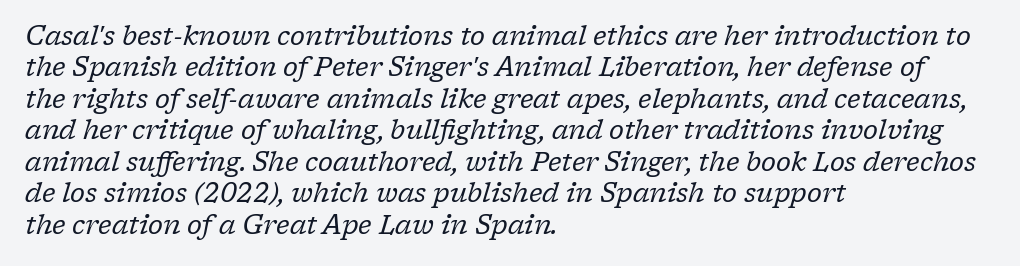
{"italic": "yes", "lean": "right", "slant_degrees": 17, "bold": "no", "underline": "no", "align": "left", "line_spacing_ratio": 1.21, "letter_spacing": "normal", "letter_spacing_em": 0.0, "glyph_px": 26}
